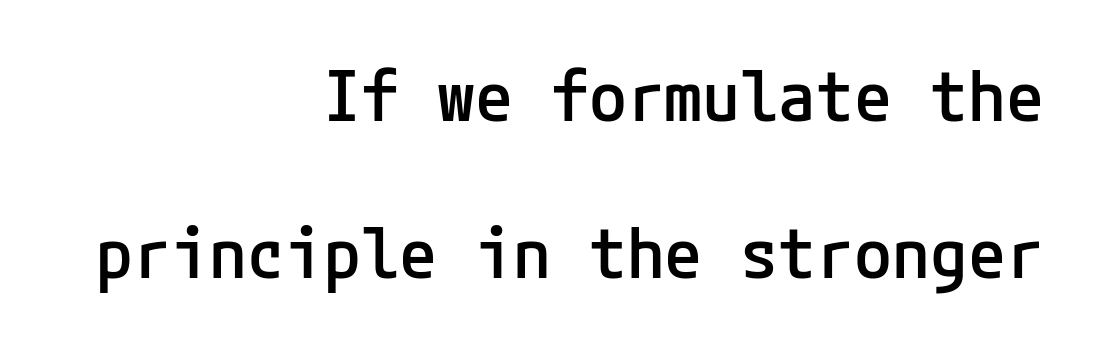
Q: Is the text bold? A: Semi-bold.
Q: Is the text italic (slanted)? A: No, it is upright.
Q: Is the typeface a serif or a sans-serif typeface? A: Sans-serif.
Q: Is the text underlined? A: No.
Q: How is the paragraph aligned? A: Right-aligned.
Q: Is the spacing between letters normal or unusually wide? A: Normal.
Q: Is the spacing between lines tight, normal or loose? A: Loose.
Q: Width (condensed, normal, or wide)? A: Normal.
Q: Stroke contrast? A: Low.
Q: x-height? A: Medium.
